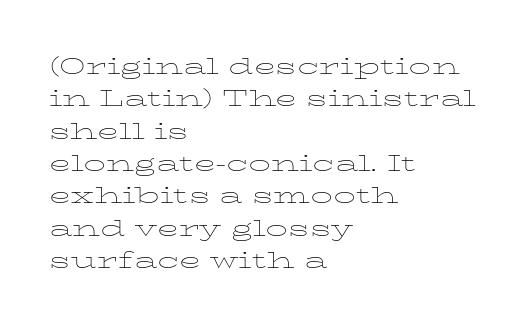
Q: Is the text bold? A: No.
Q: Is the text italic (slanted)? A: No, it is upright.
Q: Is the text underlined? A: No.
Q: How is the paragraph aligned? A: Left-aligned.
Q: Is the spacing between letters normal or unusually wide? A: Normal.
Q: Is the spacing between lines tight, normal or loose? A: Normal.
